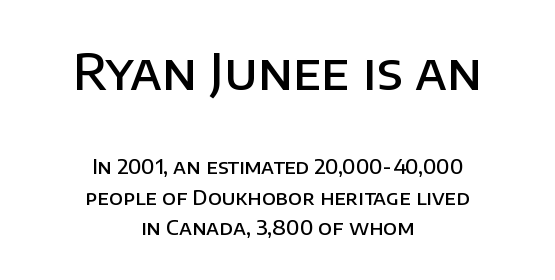
Q: Is the text bold? A: Semi-bold.
Q: Is the text italic (slanted)? A: No, it is upright.
Q: Is the typeface a serif or a sans-serif typeface? A: Sans-serif.
Q: Is the text underlined? A: No.
Q: How is the paragraph aligned? A: Centered.
Q: Is the spacing between letters normal or unusually wide? A: Normal.
Q: Is the spacing between lines tight, normal or loose? A: Normal.
Q: Which block of text is set in a larger size, the first (top) or the second (bottom)? A: The first (top) one.
Q: Width (condensed, normal, or wide)? A: Normal.
Q: Stroke contrast? A: Low.
Q: x-height? A: Large.
Q: Monospaced? A: No.
